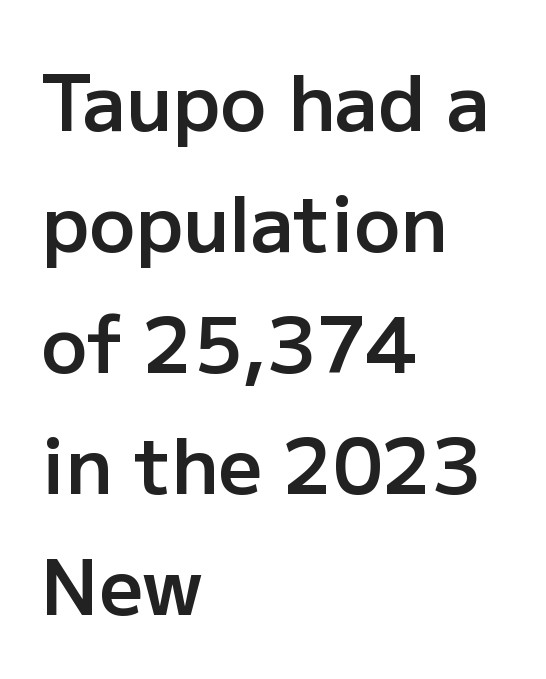
Q: Is the text bold? A: Semi-bold.
Q: Is the text italic (slanted)? A: No, it is upright.
Q: Is the typeface a serif or a sans-serif typeface? A: Sans-serif.
Q: Is the text underlined? A: No.
Q: How is the paragraph aligned? A: Left-aligned.
Q: Is the spacing between letters normal or unusually wide? A: Normal.
Q: Is the spacing between lines tight, normal or loose? A: Normal.
Q: Width (condensed, normal, or wide)? A: Normal.
Q: Stroke contrast? A: Low.
Q: x-height? A: Medium.
Q: Monospaced? A: No.
